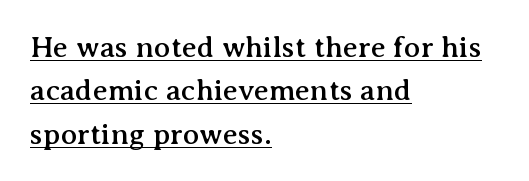
Spacing verdict: proportional, widths tailored to each character. Honestly, the letter spacing is just normal — you wouldn't notice it. Reading down the column, the eye jumps a familiar distance to each next line. The specimen reads as upright at a glance. In terms of letterform style, serifs are clearly present. You can see a thin bar hugging the bottom of the glyphs.
